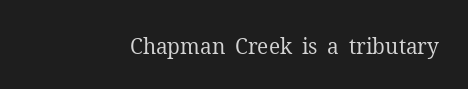
Q: Is the text bold? A: No.
Q: Is the text italic (slanted)? A: No, it is upright.
Q: Is the text underlined? A: No.
Q: Is the spacing between letters normal or unusually wide? A: Normal.
